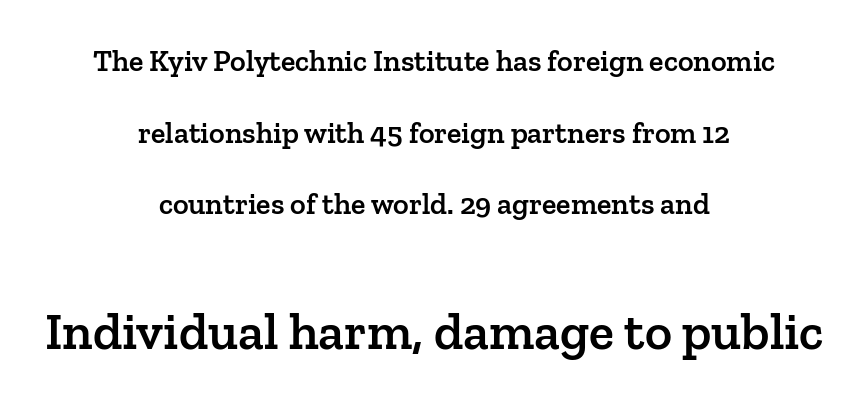
This sample has the flowing, uneven cadence of proportional lettering. Visually, the bottom section dominates because its glyphs are scaled up. Rule under the text: the space is simply empty. Notice how the stems are strictly vertical — no italics here. Note: serifs present on the glyphs.
